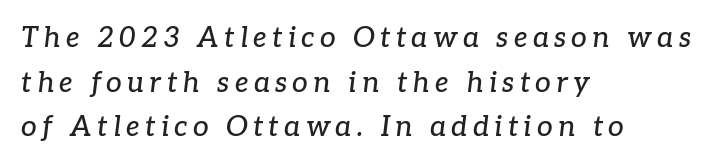
Q: Is the text italic (slanted)? A: Yes, it leans right by about 7 degrees.
Q: Is the typeface a serif or a sans-serif typeface? A: Serif.
Q: Is the text underlined? A: No.
Q: How is the paragraph aligned? A: Left-aligned.
Q: Is the spacing between lines tight, normal or loose? A: Normal.
Q: Width (condensed, normal, or wide)? A: Normal.
Q: Stroke contrast? A: Low.
Q: x-height? A: Medium.
Q: Monospaced? A: No.
